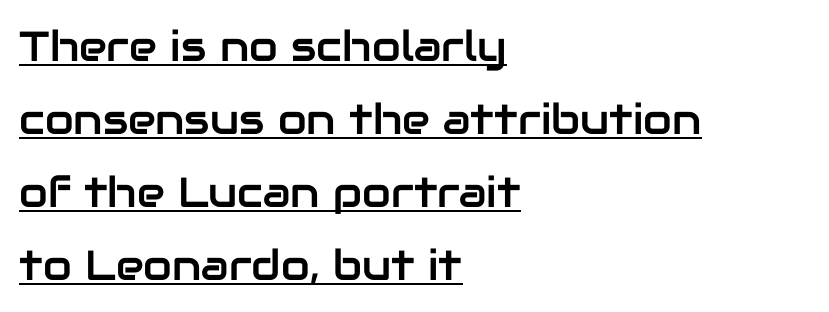
The image shows 42 px sans-serif type, upright; set left-aligned, line spacing 1.74x, normal letter spacing, underlined; low stroke contrast and a medium x-height.
